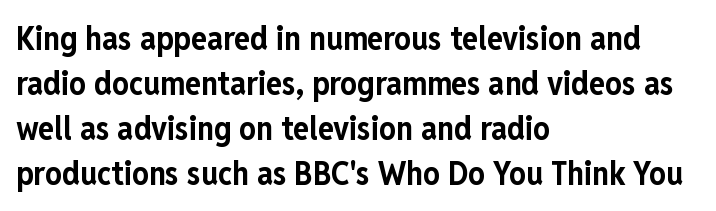
The image shows 33 px bold, condensed sans-serif type, upright; set left-aligned, normal line spacing (1.36x), normal letter spacing, not underlined; low stroke contrast and a medium x-height.
